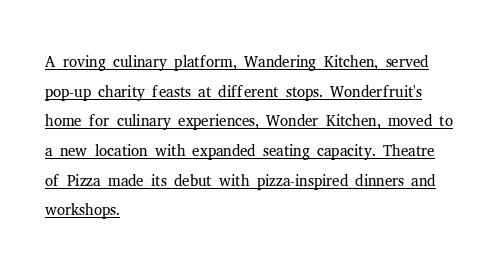
The image shows 23 px text type, upright; set left-aligned, normal line spacing (1.29x), normal letter spacing, underlined.
